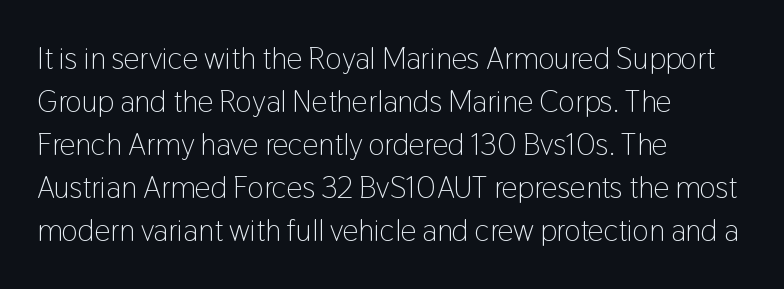
{"serif": "no", "italic": "no", "bold": "no", "weight": "light", "width": "condensed", "stroke_contrast": "low", "x_height": "medium", "monospaced": "no", "underline": "no", "align": "left", "line_spacing": "normal", "line_spacing_ratio": 1.39, "letter_spacing": "normal", "letter_spacing_em": 0.0, "glyph_px": 31}
